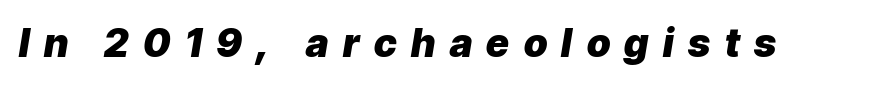
Q: Is the text bold? A: Yes.
Q: Is the text italic (slanted)? A: Yes, it leans right by about 9 degrees.
Q: Is the text underlined? A: No.
Q: Is the spacing between letters normal or unusually wide? A: Unusually wide.
Q: Width (condensed, normal, or wide)? A: Normal.
Q: Stroke contrast? A: Low.
Q: x-height? A: Medium.
Q: Monospaced? A: No.
